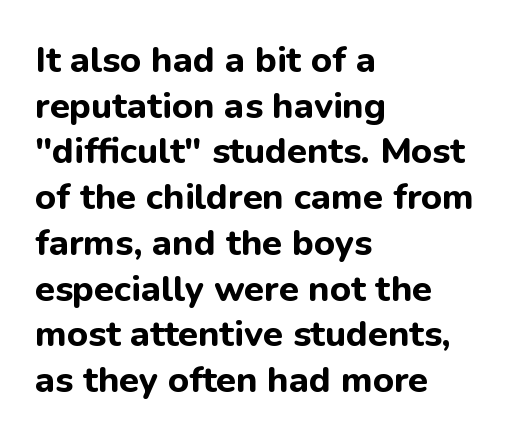
{"serif": "no", "italic": "no", "bold": "yes", "weight": "bold", "width": "normal", "stroke_contrast": "low", "x_height": "medium", "monospaced": "no", "underline": "no", "align": "left", "line_spacing": "normal", "line_spacing_ratio": 1.27, "letter_spacing": "normal", "letter_spacing_em": 0.0, "glyph_px": 36}
